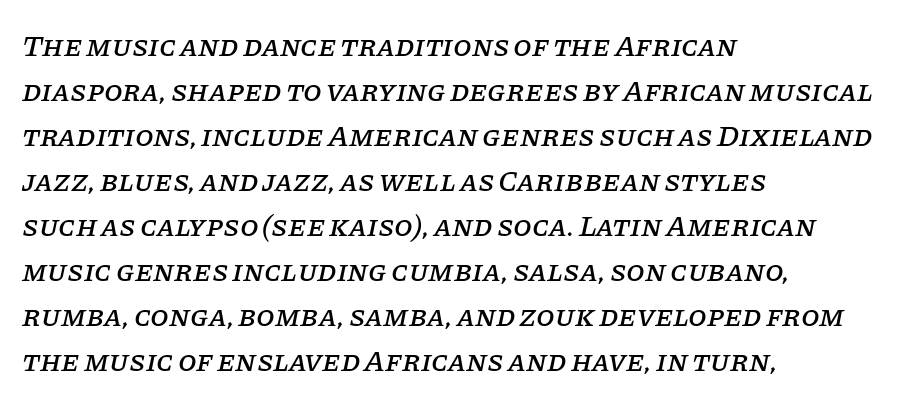
Beneath every word, the page is bare. Typographically, this falls in the serif category. Think of a printed novel: that variable character pitch is what you see here. The setting favours the left margin, as ordinary paragraphs usually do. The type is set solid horizontally, with unmodified tracking.
